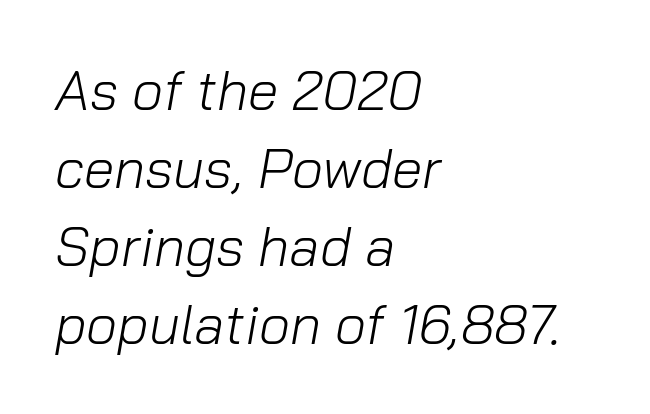
The image shows 55 px light type, italic (leaning right); set left-aligned, normal line spacing (1.42x), normal letter spacing, not underlined; low stroke contrast and a medium x-height.
